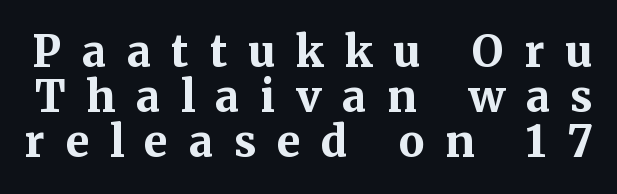
{"serif": "yes", "italic": "no", "bold": "yes", "weight": "bold", "width": "normal", "stroke_contrast": "medium", "x_height": "medium", "monospaced": "no", "underline": "no", "line_spacing": "tight", "line_spacing_ratio": 1.05, "letter_spacing": "wide", "letter_spacing_em": 0.48, "glyph_px": 43}
